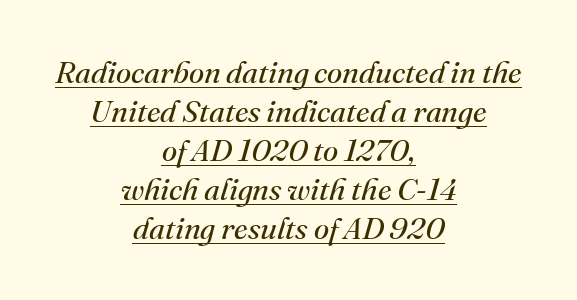
The image shows 31 px regular-weight serif type, italic (leaning right); set centered, normal line spacing (1.26x), normal letter spacing, underlined; medium stroke contrast and a small x-height.
